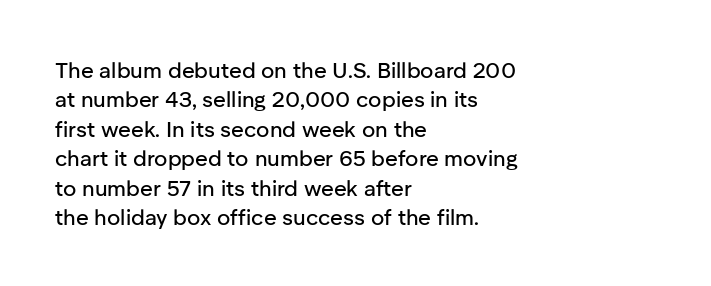
The image shows 22 px text type, upright; set left-aligned, normal line spacing (1.34x), normal letter spacing, not underlined.
